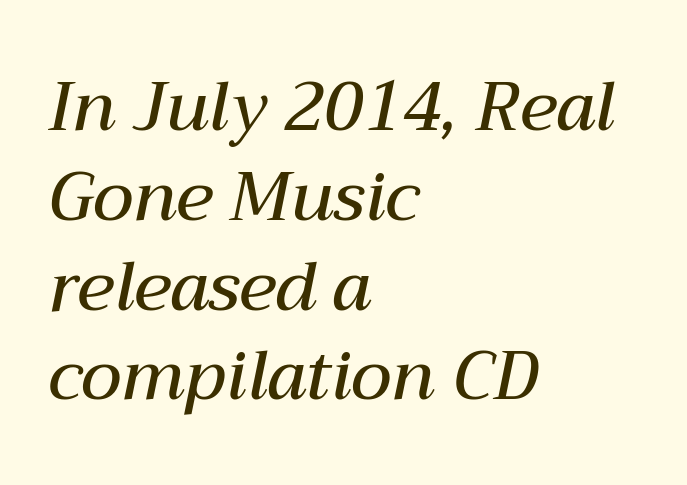
{"italic": "yes", "lean": "right", "slant_degrees": 12, "bold": "semi", "weight": "semibold", "width": "normal", "stroke_contrast": "medium", "x_height": "medium", "monospaced": "no", "underline": "no", "align": "left", "line_spacing": "normal", "line_spacing_ratio": 1.32, "letter_spacing": "normal", "letter_spacing_em": 0.0, "glyph_px": 68}
